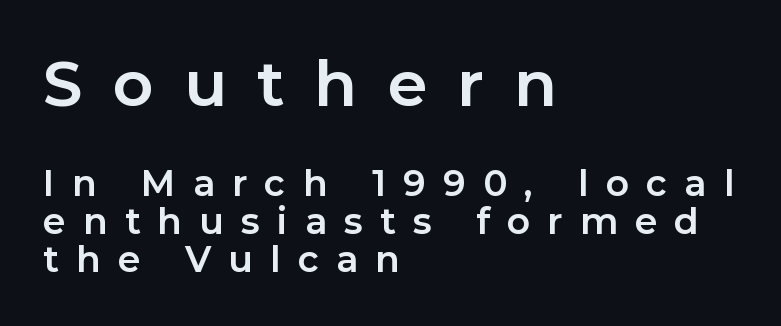
{"serif": "no", "italic": "no", "bold": "yes", "weight": "bold", "width": "normal", "stroke_contrast": "low", "x_height": "medium", "monospaced": "no", "underline": "no", "align": "left", "line_spacing": "tight", "line_spacing_ratio": 1.06, "letter_spacing": "wide", "letter_spacing_em": 0.48, "larger_block": "first", "size_ratio": 1.75, "glyph_px": 63}
